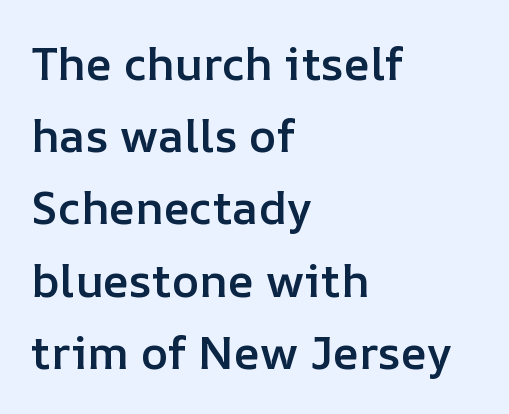
Q: Is the text bold? A: Semi-bold.
Q: Is the text italic (slanted)? A: No, it is upright.
Q: Is the text underlined? A: No.
Q: How is the paragraph aligned? A: Left-aligned.
Q: Is the spacing between letters normal or unusually wide? A: Normal.
Q: Is the spacing between lines tight, normal or loose? A: Normal.
Q: Width (condensed, normal, or wide)? A: Normal.
Q: Stroke contrast? A: Low.
Q: x-height? A: Medium.
Q: Monospaced? A: No.
